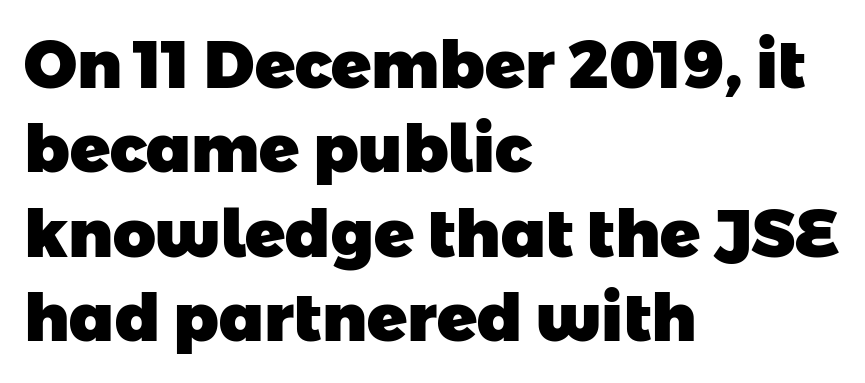
The face used here has the dense, thick strokes of a bold. A typesetter would call this proportional, since set widths differ per character. Honestly, the letter spacing is just normal — you wouldn't notice it. The glyphs are unaccompanied by any horizontal stroke below them. Each line starts at the same left margin while the right side varies. Normally led — the rows are evenly, conventionally spaced.
